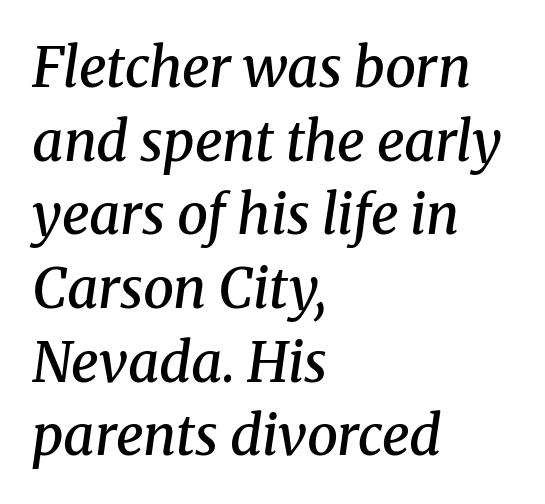
{"serif": "yes", "italic": "yes", "lean": "right", "slant_degrees": 8, "bold": "semi", "weight": "semibold", "width": "normal", "stroke_contrast": "medium", "x_height": "medium", "monospaced": "no", "underline": "no", "align": "left", "line_spacing": "normal", "line_spacing_ratio": 1.34, "letter_spacing": "normal", "letter_spacing_em": 0.0, "glyph_px": 55}
